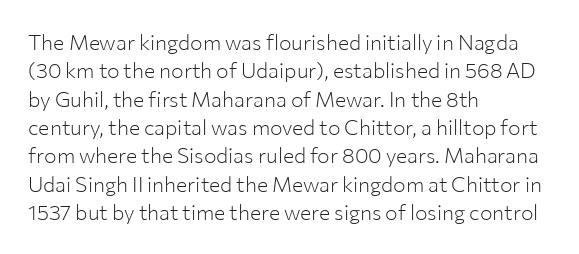
Q: Is the text bold? A: No.
Q: Is the text italic (slanted)? A: No, it is upright.
Q: Is the text underlined? A: No.
Q: How is the paragraph aligned? A: Left-aligned.
Q: Is the spacing between letters normal or unusually wide? A: Normal.
Q: Is the spacing between lines tight, normal or loose? A: Normal.
